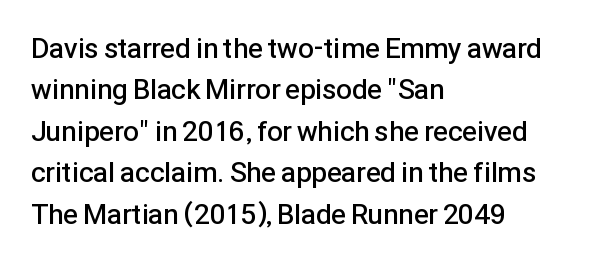
The image shows 28 px semibold sans-serif type, upright; set left-aligned, normal line spacing (1.48x), normal letter spacing, not underlined; low stroke contrast and a medium x-height.
